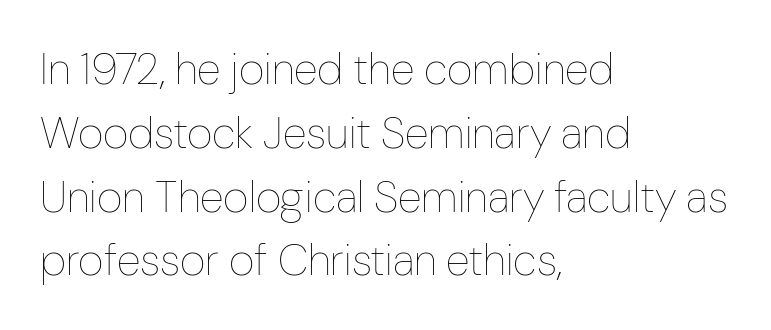
Q: Is the text bold? A: No.
Q: Is the text italic (slanted)? A: No, it is upright.
Q: Is the text underlined? A: No.
Q: How is the paragraph aligned? A: Left-aligned.
Q: Is the spacing between letters normal or unusually wide? A: Normal.
Q: Is the spacing between lines tight, normal or loose? A: Normal.
Q: Width (condensed, normal, or wide)? A: Condensed.
Q: Stroke contrast? A: Low.
Q: x-height? A: Medium.
Q: Monospaced? A: No.
